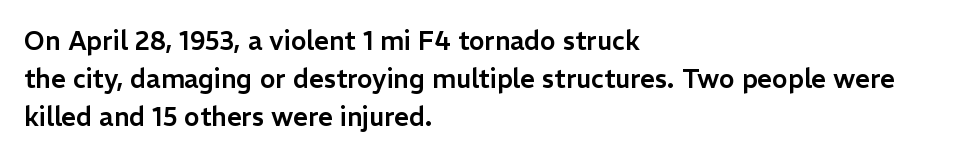
Vertical strokes here are truly vertical. Inter-character spacing is left at the font's built-in metrics. Beneath every word, the page is bare. The typesetter chose a ragged-right arrangement here. Quick note: interline space is typical.
